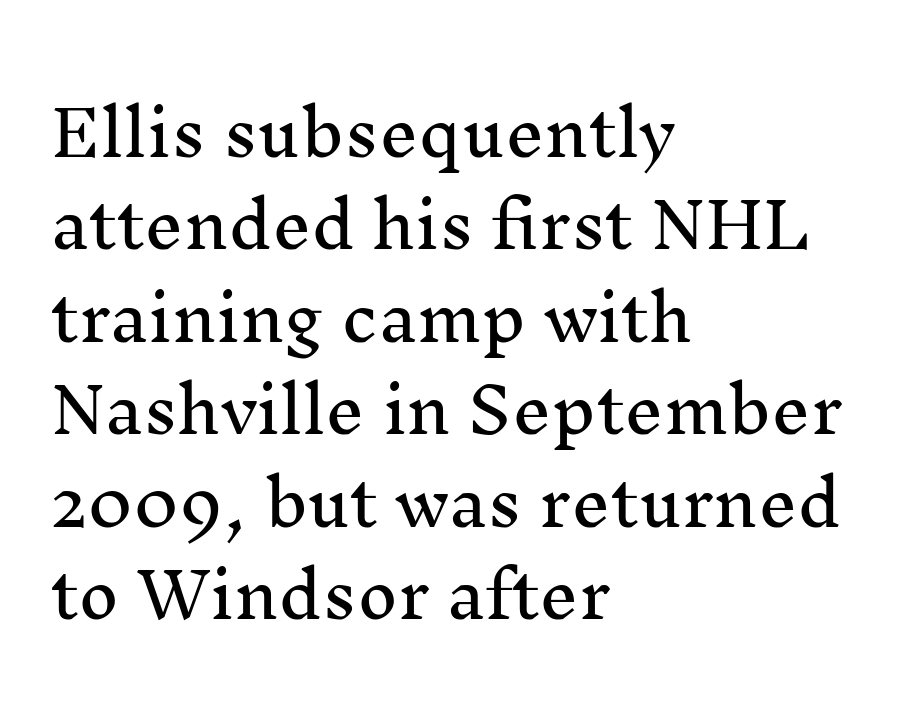
Q: Is the text italic (slanted)? A: No, it is upright.
Q: Is the typeface a serif or a sans-serif typeface? A: Serif.
Q: Is the text underlined? A: No.
Q: How is the paragraph aligned? A: Left-aligned.
Q: Is the spacing between letters normal or unusually wide? A: Normal.
Q: Is the spacing between lines tight, normal or loose? A: Normal.
Q: Width (condensed, normal, or wide)? A: Normal.
Q: Stroke contrast? A: Medium.
Q: x-height? A: Medium.
Q: Monospaced? A: No.
